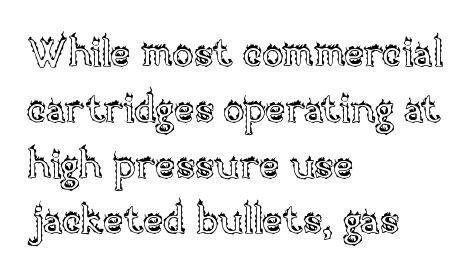
The image shows 39 px text type, upright; set left-aligned, normal line spacing (1.43x), normal letter spacing, not underlined; a large x-height.
